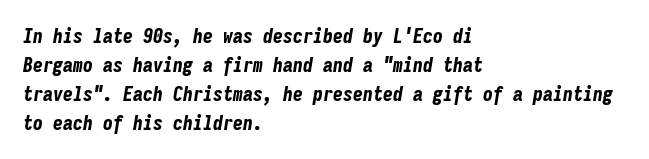
The image shows 20 px bold type, italic (leaning right); set left-aligned, normal line spacing (1.45x), normal letter spacing, not underlined.
